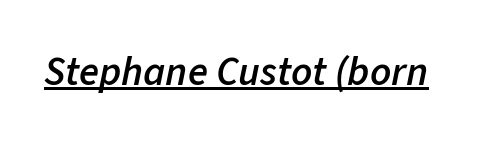
Q: Is the text bold? A: Semi-bold.
Q: Is the text italic (slanted)? A: Yes, it leans right by about 11 degrees.
Q: Is the text underlined? A: Yes.
Q: Is the spacing between letters normal or unusually wide? A: Normal.
Q: Width (condensed, normal, or wide)? A: Normal.
Q: Stroke contrast? A: Low.
Q: x-height? A: Medium.
Q: Monospaced? A: No.
